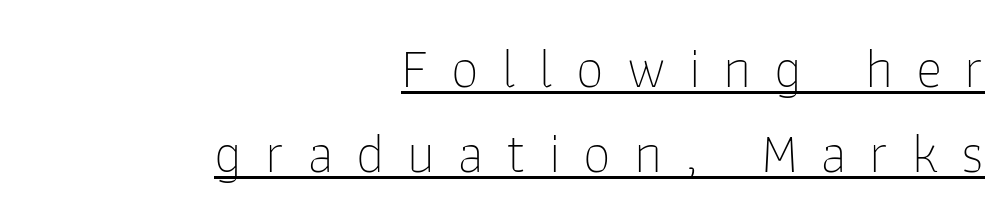
Q: Is the text bold? A: No.
Q: Is the text italic (slanted)? A: No, it is upright.
Q: Is the typeface a serif or a sans-serif typeface? A: Sans-serif.
Q: Is the text underlined? A: Yes.
Q: How is the paragraph aligned? A: Right-aligned.
Q: Is the spacing between letters normal or unusually wide? A: Unusually wide.
Q: Is the spacing between lines tight, normal or loose? A: Normal.
Q: Width (condensed, normal, or wide)? A: Normal.
Q: Stroke contrast? A: Low.
Q: x-height? A: Medium.
Q: Monospaced? A: No.
